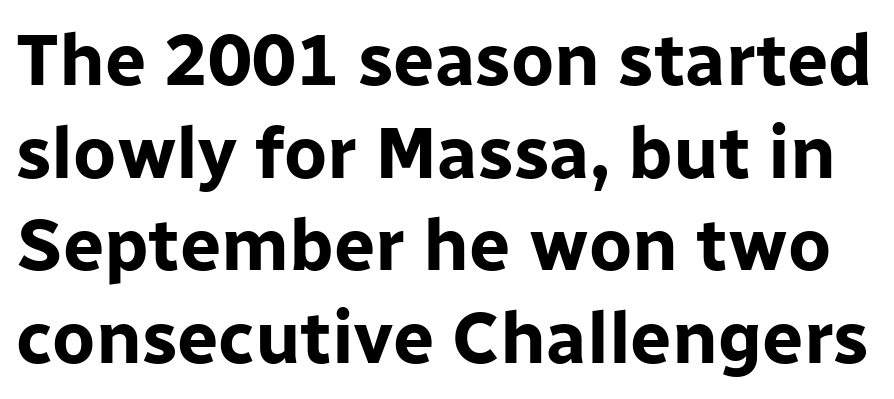
{"serif": "no", "italic": "no", "bold": "yes", "weight": "bold", "width": "normal", "stroke_contrast": "low", "x_height": "medium", "monospaced": "no", "underline": "no", "line_spacing": "normal", "line_spacing_ratio": 1.27, "letter_spacing": "normal", "letter_spacing_em": 0.0, "glyph_px": 73}
